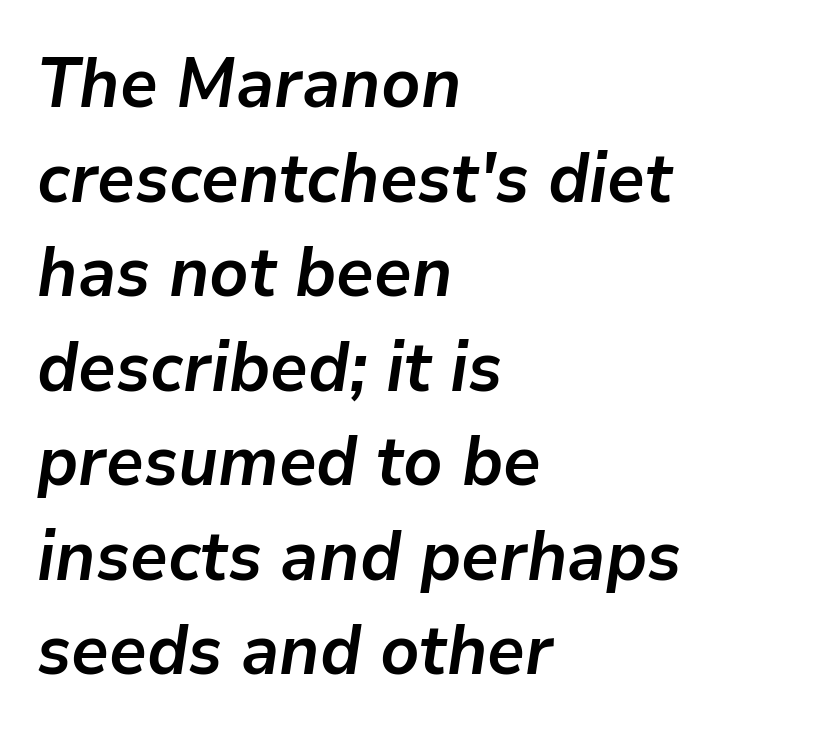
The image shows 69 px semibold type, italic (leaning right); set left-aligned, normal line spacing (1.37x), normal letter spacing, not underlined; low stroke contrast and a medium x-height.
